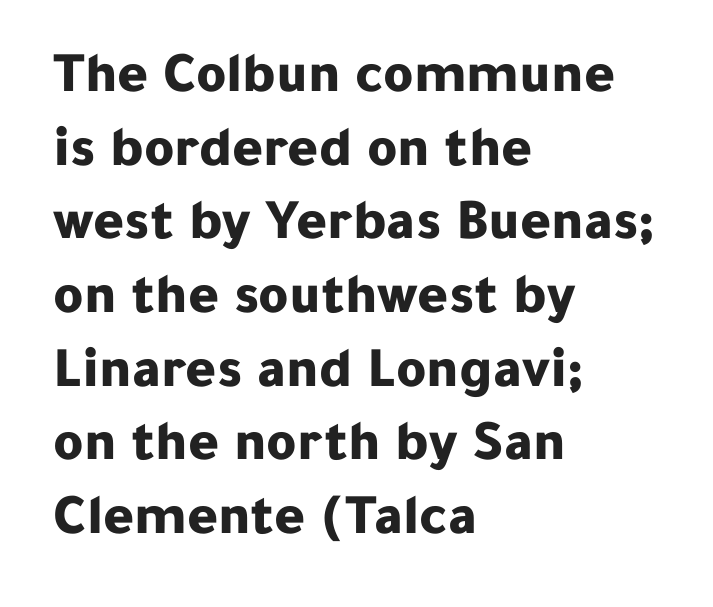
The image shows 58 px bold sans-serif type, upright; set left-aligned, normal line spacing (1.27x), normal letter spacing, not underlined; low stroke contrast and a medium x-height.
